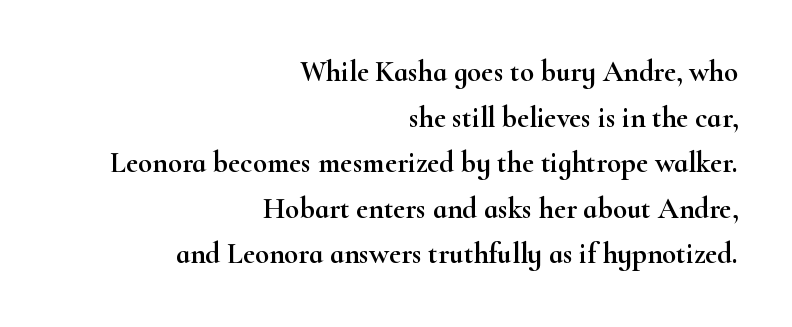
The typesetter chose a ragged-left arrangement here. Unlike a clean sans, this face finishes its strokes with serifs. This sample uses an upright cut, with every glyph sitting square on the baseline. Nobody touched the tracking dial on this one.
